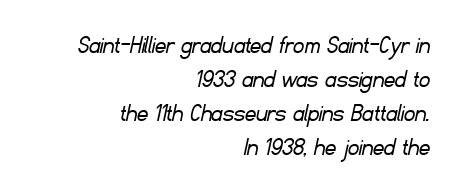
Each word holds together tightly as a unit, with standard inter-letter gaps. The text block is weighted toward the right margin, trailing off unevenly leftward. Words float on clear page, feet unadorned. Is this a heavy cut? Hardly; it is regular or lighter.
